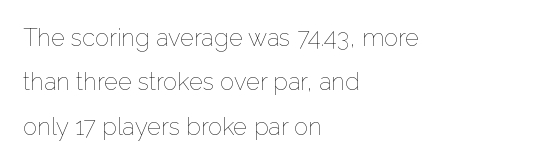
The specimen reads as upright at a glance. Bare-footed words on every line. Summary of weight: not heavy and not bold. The setting favours the left margin, as ordinary paragraphs usually do.
